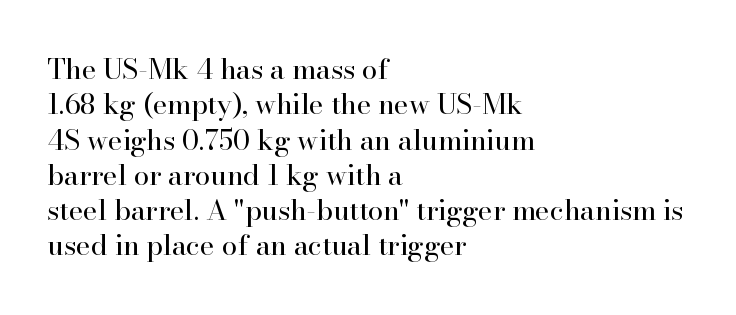
The image shows 28 px regular-weight serif type, upright; set left-aligned, normal line spacing (1.26x), normal letter spacing, not underlined; high stroke contrast and a small x-height.
